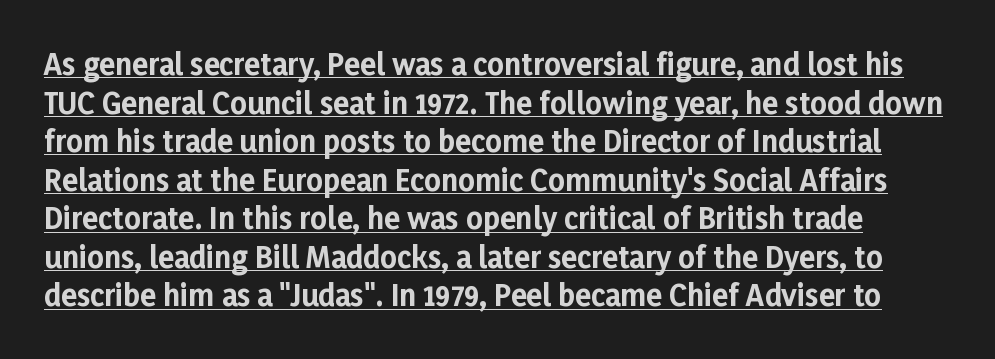
Nope, not italic — everything's standing straight. A typographer would call this underscored text. A typesetter would label this face a sans. Character widths vary here, with narrow letters taking less room than wide ones. Glyph-to-glyph distance matches everyday printed text. Summary of weight: heavy, a full bold.
